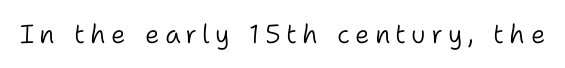
A typesetter would call this heavily tracked-out type. The lettering stays uniformly vertical, giving the passage a roman look. Each stroke keeps to a modest, everyday thickness or less. This rendering features lettering with no underline.
